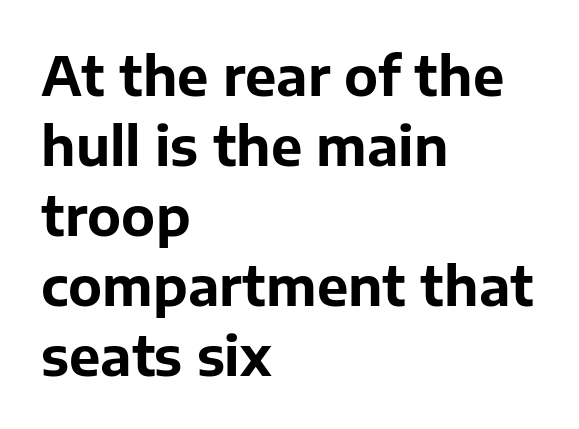
Q: Is the text bold? A: Yes.
Q: Is the text italic (slanted)? A: No, it is upright.
Q: Is the typeface a serif or a sans-serif typeface? A: Sans-serif.
Q: Is the text underlined? A: No.
Q: How is the paragraph aligned? A: Left-aligned.
Q: Is the spacing between letters normal or unusually wide? A: Normal.
Q: Is the spacing between lines tight, normal or loose? A: Normal.
Q: Width (condensed, normal, or wide)? A: Normal.
Q: Stroke contrast? A: Low.
Q: x-height? A: Medium.
Q: Monospaced? A: No.
